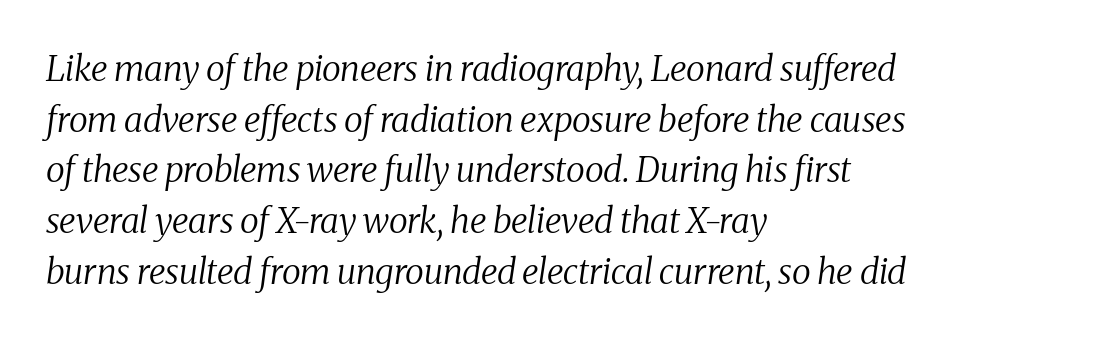
{"serif": "yes", "italic": "yes", "lean": "right", "slant_degrees": 8, "bold": "no", "weight": "regular", "width": "normal", "stroke_contrast": "medium", "x_height": "medium", "monospaced": "no", "underline": "no", "align": "left", "line_spacing": "normal", "line_spacing_ratio": 1.45, "letter_spacing": "normal", "letter_spacing_em": 0.0, "glyph_px": 35}
